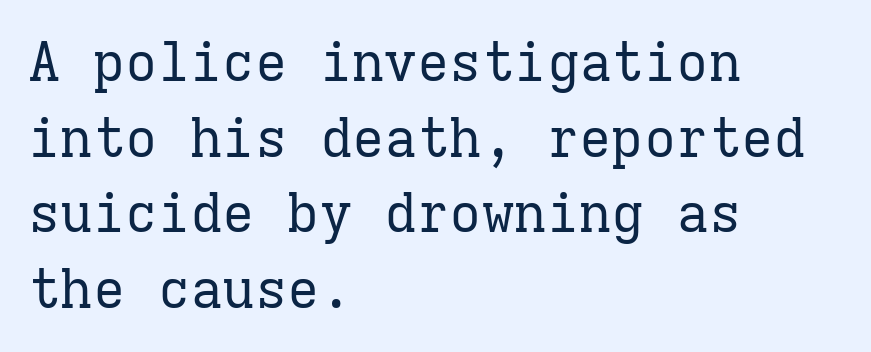
The image shows 54 px regular-weight serif type, upright, monospaced; set left-aligned, normal line spacing (1.4x), normal letter spacing, not underlined; low stroke contrast and a medium x-height.
